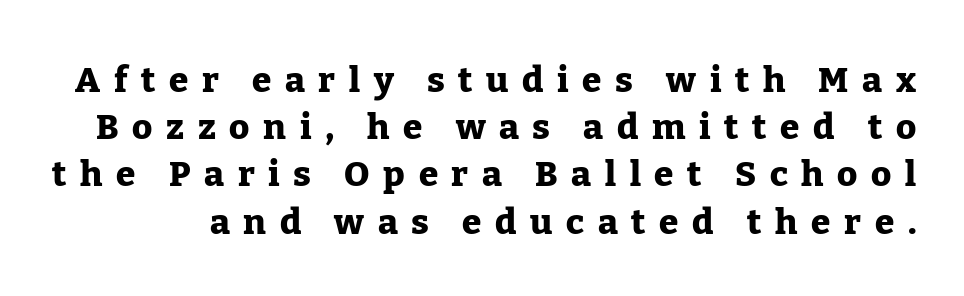
{"serif": "yes", "italic": "no", "bold": "yes", "weight": "heavy", "width": "normal", "stroke_contrast": "low", "x_height": "medium", "monospaced": "no", "underline": "no", "line_spacing": "normal", "line_spacing_ratio": 1.35, "letter_spacing": "wide", "letter_spacing_em": 0.39, "glyph_px": 35}
